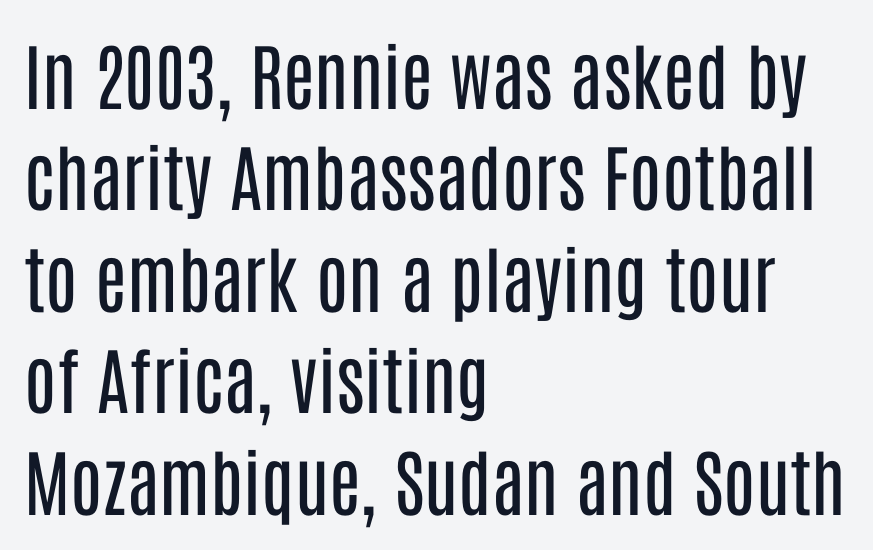
Q: Is the text bold? A: No.
Q: Is the text italic (slanted)? A: No, it is upright.
Q: Is the typeface a serif or a sans-serif typeface? A: Sans-serif.
Q: Is the text underlined? A: No.
Q: How is the paragraph aligned? A: Left-aligned.
Q: Is the spacing between letters normal or unusually wide? A: Normal.
Q: Is the spacing between lines tight, normal or loose? A: Normal.
Q: Width (condensed, normal, or wide)? A: Condensed.
Q: Stroke contrast? A: Low.
Q: x-height? A: Large.
Q: Monospaced? A: No.
